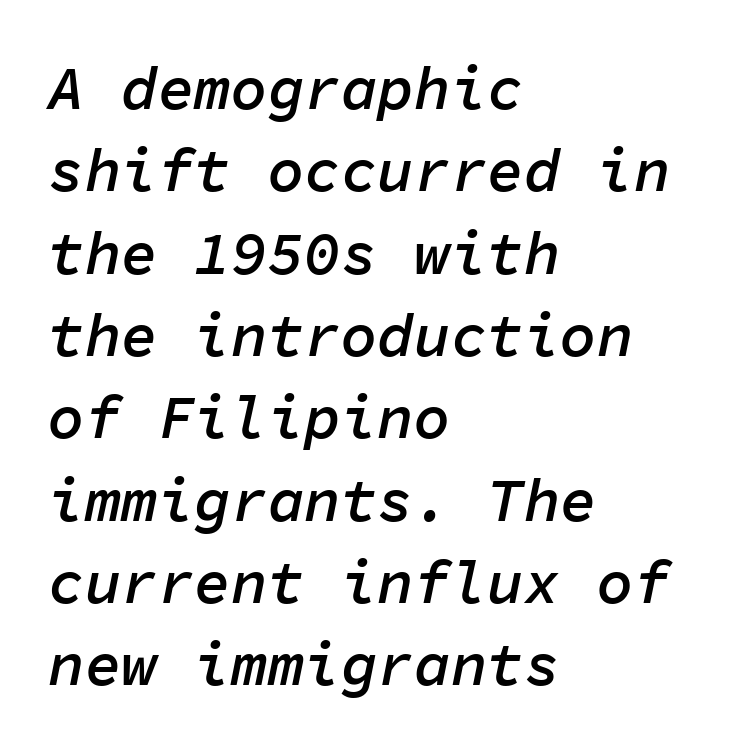
{"italic": "yes", "lean": "right", "slant_degrees": 11, "bold": "semi", "weight": "semibold", "width": "normal", "stroke_contrast": "low", "x_height": "medium", "monospaced": "yes", "underline": "no", "align": "left", "line_spacing": "normal", "line_spacing_ratio": 1.35, "letter_spacing": "normal", "letter_spacing_em": 0.0, "glyph_px": 61}
